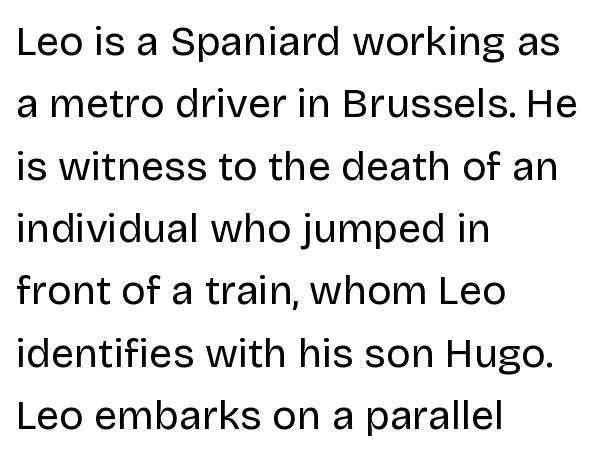
The image shows 41 px regular-weight sans-serif type, upright; set left-aligned, normal line spacing (1.52x), normal letter spacing, not underlined; low stroke contrast and a large x-height.
